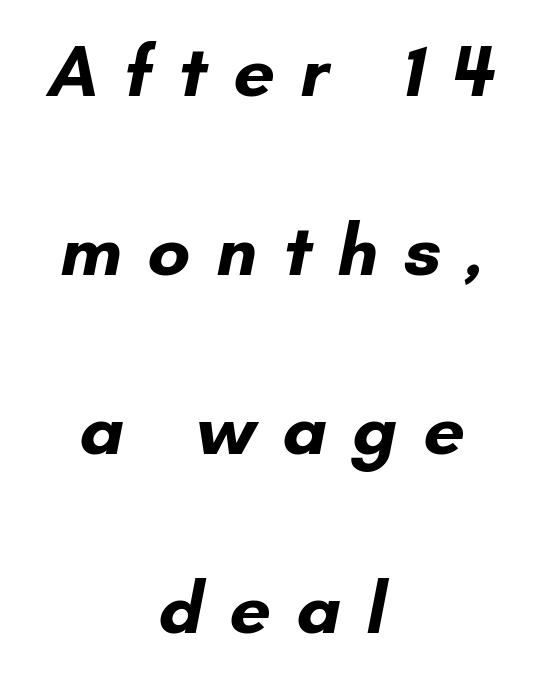
Vertically, the passage feels expansive, rows floating well apart. The paragraph shown floats in the horizontal middle. Look at the bottom of the vertical strokes: they stop flat, with no serifs. The line texture is sparse and dotted thanks to wide tracking. Here the designer chose a conventional face with non-uniform glyph widths.
